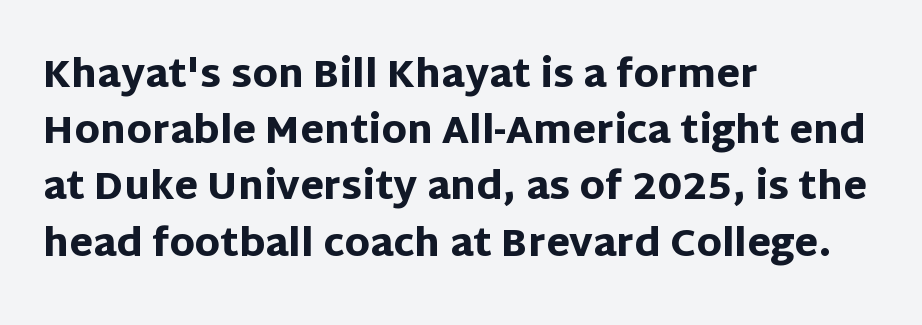
A classic flush-left, rag-right setting is used for this passage. Compared with typical body copy, the letter spacing here is the same. Check under the words: just untouched page. Horizontal bands of white between lines are of average thickness. Nope, no serifs anywhere on these letters. Its strokes are broad and dark, the hallmark of bold type.
